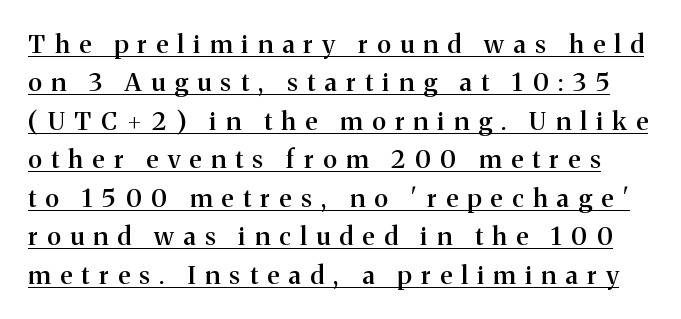
The image shows 25 px text type, upright; set normal line spacing (1.54x), unusually wide letter spacing (+0.38 em), underlined.
